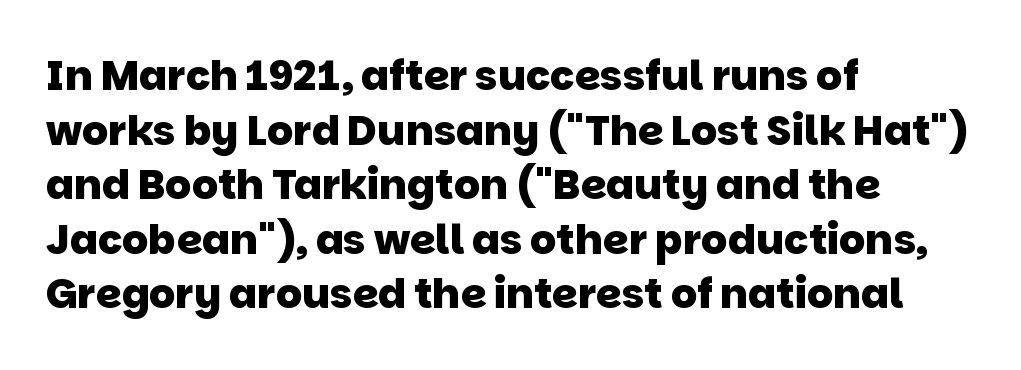
The image shows 41 px heavy sans-serif type; set left-aligned, normal line spacing (1.33x), normal letter spacing, not underlined; low stroke contrast and a large x-height.
